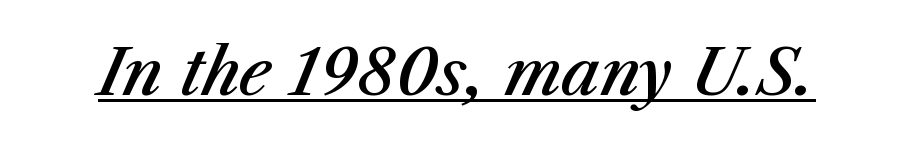
Q: Is the text bold? A: Semi-bold.
Q: Is the text italic (slanted)? A: Yes, it leans right by about 23 degrees.
Q: Is the text underlined? A: Yes.
Q: Is the spacing between letters normal or unusually wide? A: Normal.
Q: Width (condensed, normal, or wide)? A: Normal.
Q: Stroke contrast? A: Medium.
Q: x-height? A: Medium.
Q: Monospaced? A: No.
